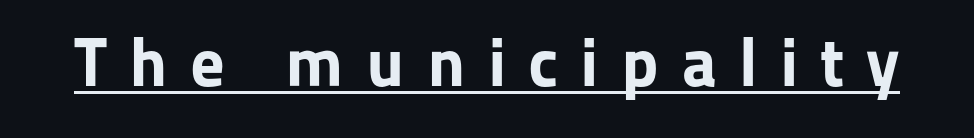
{"serif": "no", "italic": "no", "bold": "yes", "weight": "bold", "width": "normal", "stroke_contrast": "low", "x_height": "medium", "monospaced": "no", "underline": "yes", "letter_spacing": "wide", "letter_spacing_em": 0.32, "glyph_px": 69}
